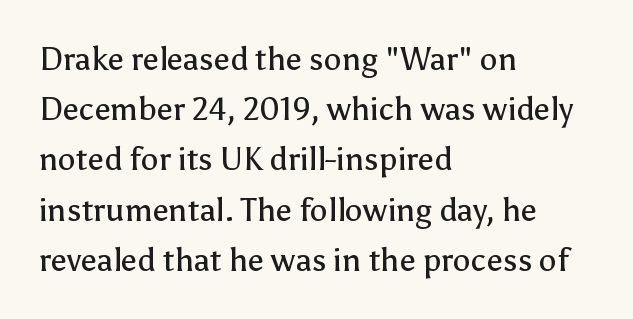
Q: Is the text bold? A: No.
Q: Is the text italic (slanted)? A: No, it is upright.
Q: Is the typeface a serif or a sans-serif typeface? A: Sans-serif.
Q: Is the text underlined? A: No.
Q: How is the paragraph aligned? A: Left-aligned.
Q: Is the spacing between letters normal or unusually wide? A: Normal.
Q: Is the spacing between lines tight, normal or loose? A: Normal.
Q: Width (condensed, normal, or wide)? A: Normal.
Q: Stroke contrast? A: Low.
Q: x-height? A: Medium.
Q: Monospaced? A: No.
